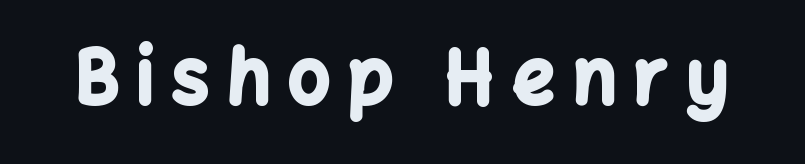
Glance below the letters and you will spot only blank space. Typographically, this falls in the sans-serif category. Thick stems and heavy bowls — unmistakably bold. Spacing between characters has been opened up far beyond the box default. It's the straight-up-and-down kind of type.
